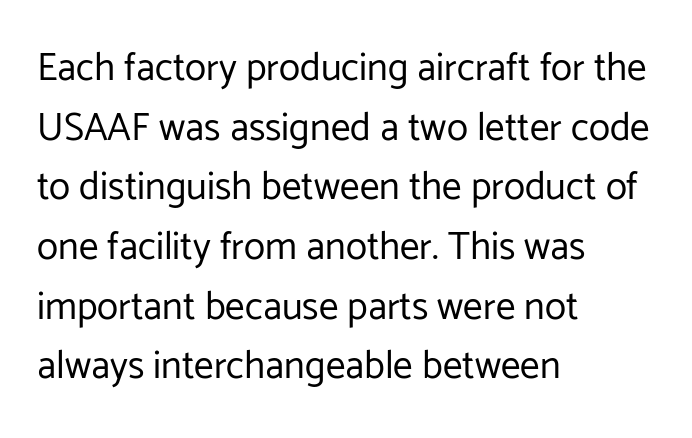
Note: no serifs on the glyphs. The rendering anchors every line to the left-hand side. Does the lettering tilt? It doesn't — this is upright. The horizontal fit of the characters is conventional and even. Letters have the restrained weight of plain body copy at most. The baseline area is clear.
